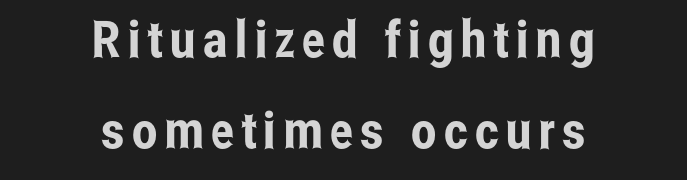
{"serif": "no", "italic": "no", "width": "condensed", "stroke_contrast": "low", "x_height": "medium", "monospaced": "no", "underline": "no", "align": "center", "line_spacing_ratio": 1.79, "glyph_px": 51}
